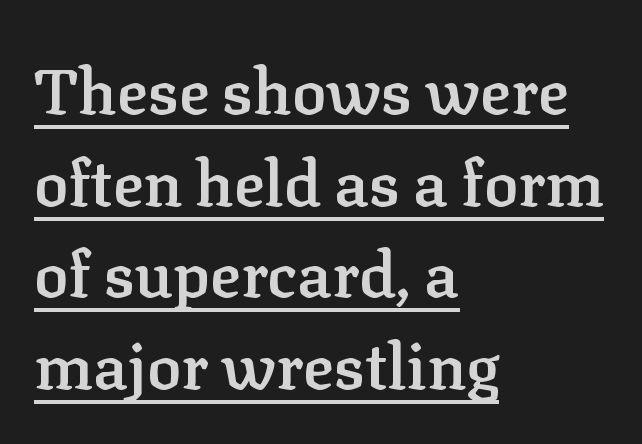
Q: Is the text bold? A: Semi-bold.
Q: Is the text italic (slanted)? A: No, it is upright.
Q: Is the typeface a serif or a sans-serif typeface? A: Serif.
Q: Is the text underlined? A: Yes.
Q: How is the paragraph aligned? A: Left-aligned.
Q: Is the spacing between letters normal or unusually wide? A: Normal.
Q: Is the spacing between lines tight, normal or loose? A: Normal.
Q: Width (condensed, normal, or wide)? A: Normal.
Q: Stroke contrast? A: Low.
Q: x-height? A: Medium.
Q: Monospaced? A: No.
